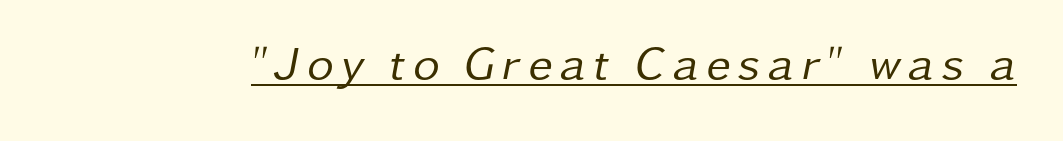
No extra ink here — the face is not bold. The typesetter has applied underlining to the passage shown. The text carries the slant typical of an italic or oblique font. Spacing verdict: proportional, widths tailored to each character.
